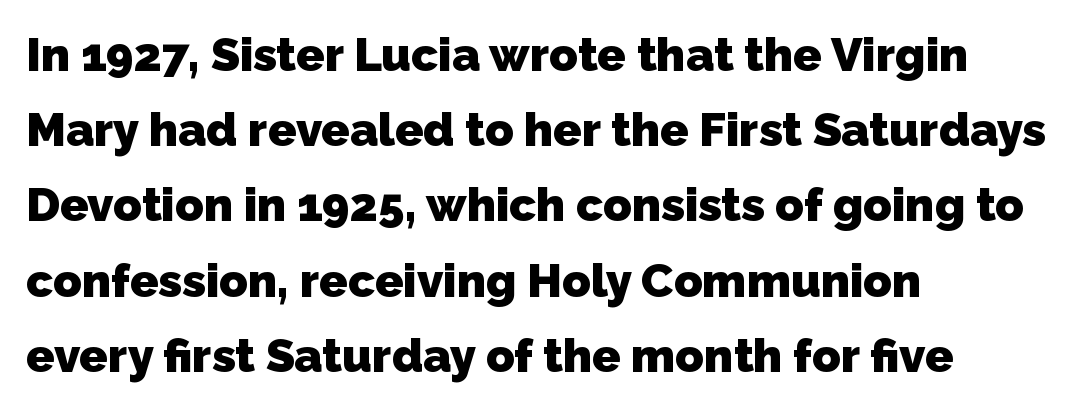
The image shows 47 px heavy sans-serif type; set left-aligned, normal line spacing (1.6x), normal letter spacing, not underlined; low stroke contrast and a medium x-height.
